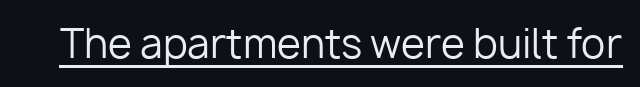
What kind of face is this? One without serifs — a sans. You can see a thin bar hugging the bottom of the glyphs. Ascenders rise straight up at ninety degrees. The weight tops out at a normal text grade. Varying glyph widths throughout — classic text-font behaviour. Look at the tracking — it's just the regular setting, nothing added.
